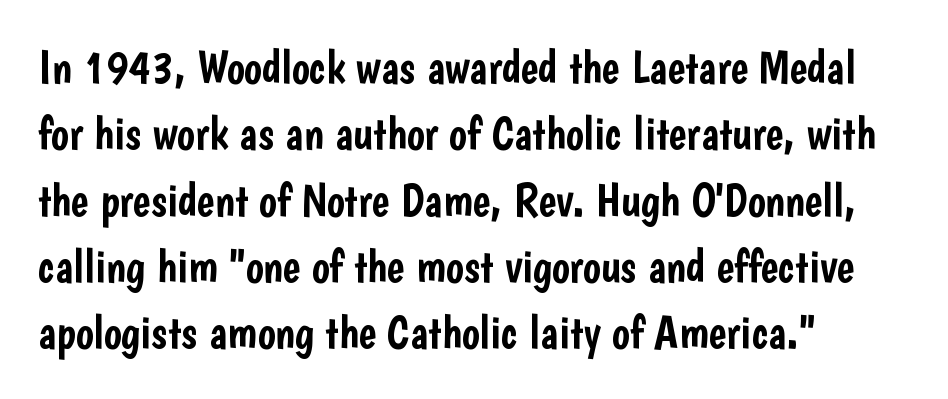
Think of a printed novel: that variable character pitch is what you see here. Regarding serifs, this sample does without them. All the whitespace from short lines collects on the right. Inter-character spacing is left at the font's built-in metrics.
